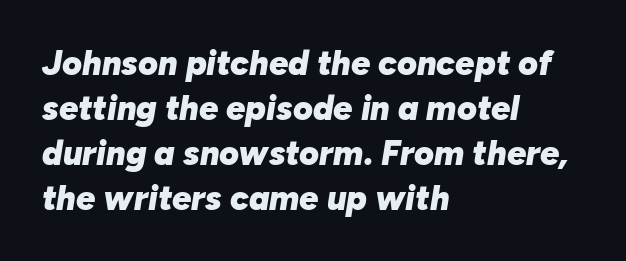
{"italic": "yes", "lean": "right", "slant_degrees": 10, "bold": "yes", "weight": "heavy", "width": "normal", "stroke_contrast": "low", "x_height": "medium", "monospaced": "no", "underline": "no", "align": "left", "line_spacing": "normal", "line_spacing_ratio": 1.32, "letter_spacing": "normal", "letter_spacing_em": 0.0, "glyph_px": 34}
